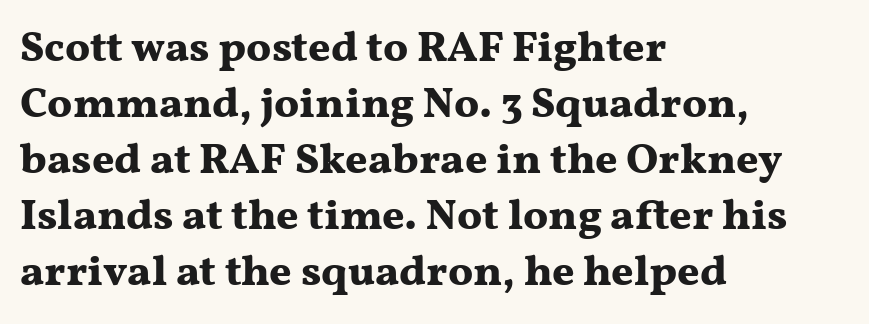
The image shows 43 px bold, wide serif type, upright; set left-aligned, normal line spacing (1.3x), normal letter spacing, not underlined; medium stroke contrast and a medium x-height.
